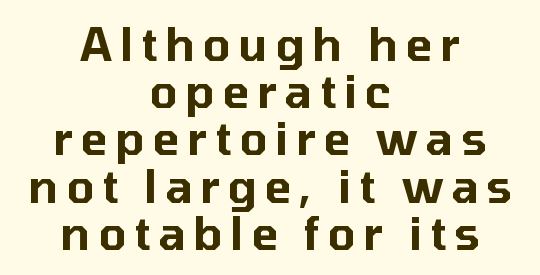
Q: Is the text italic (slanted)? A: No, it is upright.
Q: Is the typeface a serif or a sans-serif typeface? A: Sans-serif.
Q: Is the text underlined? A: No.
Q: How is the paragraph aligned? A: Centered.
Q: Is the spacing between lines tight, normal or loose? A: Tight.
Q: Width (condensed, normal, or wide)? A: Normal.
Q: Stroke contrast? A: Low.
Q: x-height? A: Medium.
Q: Monospaced? A: No.
